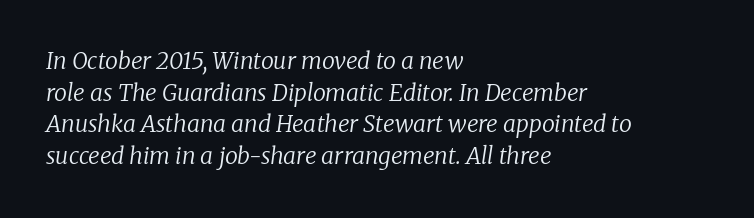
{"italic": "yes", "lean": "right", "slant_degrees": 8, "bold": "no", "underline": "no", "align": "left", "line_spacing": "normal", "line_spacing_ratio": 1.38, "letter_spacing": "normal", "letter_spacing_em": 0.0, "glyph_px": 23}
